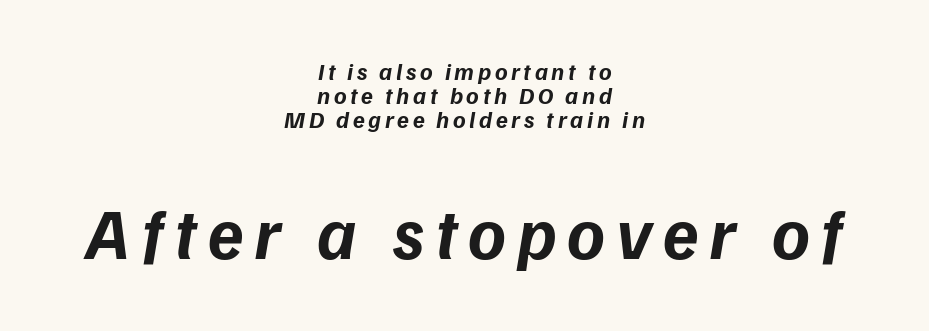
A typesetter would call this proportional, since set widths differ per character. Nobody drew a line under any word here. Students, this is bold: see how much ink each stroke carries. The second block has been scaled up relative to the first. Each new line begins almost immediately beneath the previous one.
